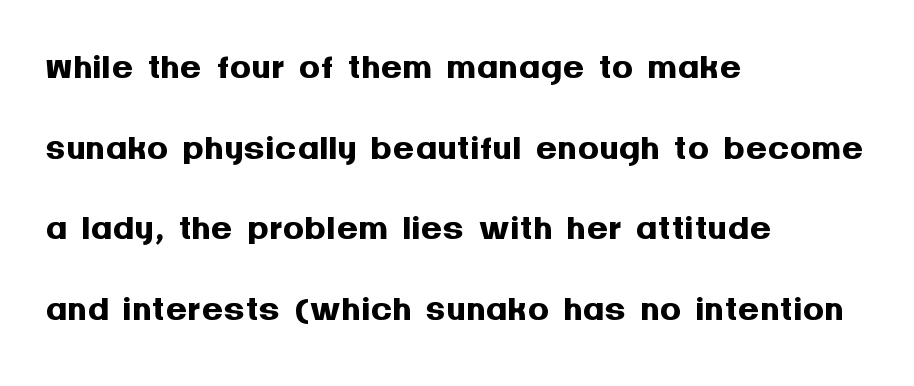
{"serif": "no", "italic": "no", "bold": "yes", "weight": "semibold", "width": "normal", "stroke_contrast": "medium", "x_height": "large", "monospaced": "no", "underline": "no", "align": "left", "line_spacing": "normal", "line_spacing_ratio": 1.52, "letter_spacing": "normal", "letter_spacing_em": 0.0, "glyph_px": 53}
